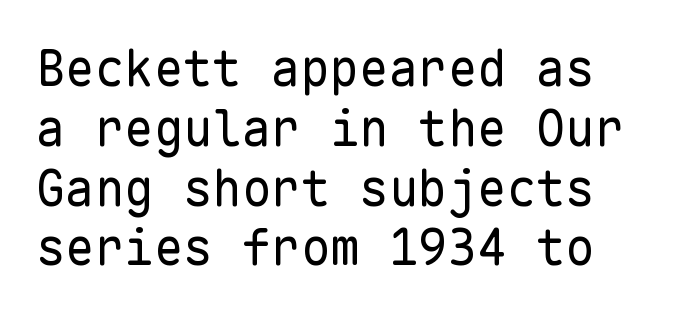
Observe the absence of serifs on each vertical stroke in this sample. Monospaced: the letters line up in strict vertical columns. The lettering holds an erect, upright posture throughout. The passage shown has conventional tracking throughout. The glyphs are unaccompanied by any horizontal stroke below them. The characters are drawn with everyday or finer stroke widths.
